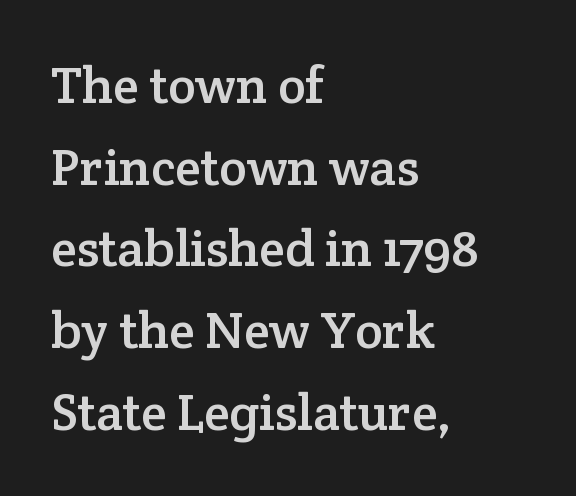
Q: Is the text italic (slanted)? A: No, it is upright.
Q: Is the typeface a serif or a sans-serif typeface? A: Serif.
Q: Is the text underlined? A: No.
Q: How is the paragraph aligned? A: Left-aligned.
Q: Is the spacing between letters normal or unusually wide? A: Normal.
Q: Is the spacing between lines tight, normal or loose? A: Normal.
Q: Width (condensed, normal, or wide)? A: Normal.
Q: Stroke contrast? A: Low.
Q: x-height? A: Medium.
Q: Monospaced? A: No.
